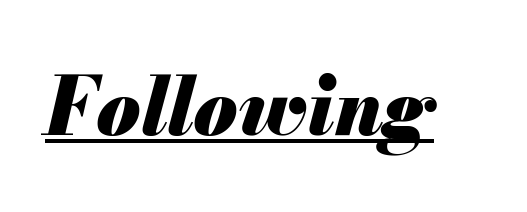
Q: Is the text bold? A: Yes.
Q: Is the text italic (slanted)? A: Yes, it leans right by about 13 degrees.
Q: Is the text underlined? A: Yes.
Q: Is the spacing between letters normal or unusually wide? A: Normal.
Q: Width (condensed, normal, or wide)? A: Normal.
Q: Stroke contrast? A: Medium.
Q: x-height? A: Small.
Q: Monospaced? A: No.
